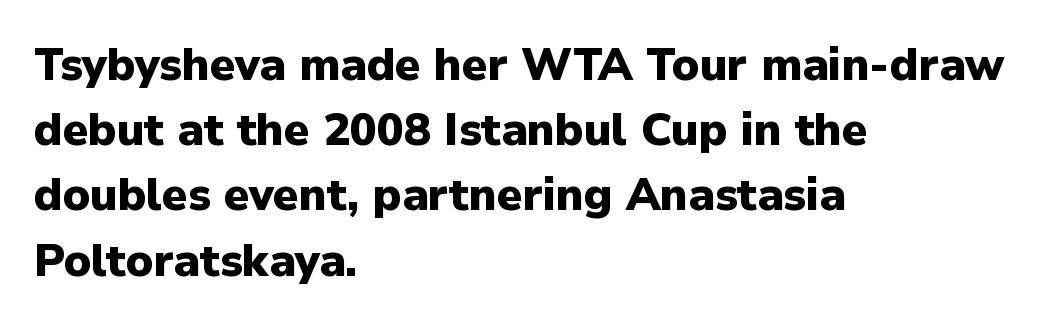
Typographically, this falls in the sans-serif category. You could not count columns in this text — the font is proportionally spaced. Whoever set this chose a conventional vertical rhythm. Visually the block forms a straight wall on the left and a jagged coastline on the right. The face used here is rendered with its standard letterfit.
